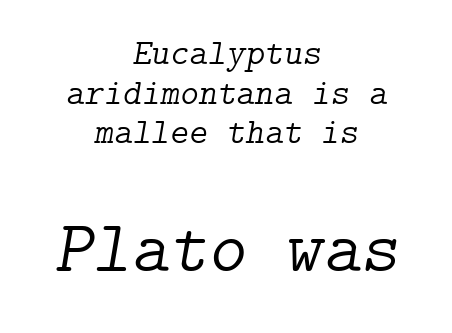
Unlike a clean sans, this face finishes its strokes with serifs. The setting favours the middle, as headings and verse often do. When letters slant like this, we call the style italic. Weight: not bold — regular or lighter.
